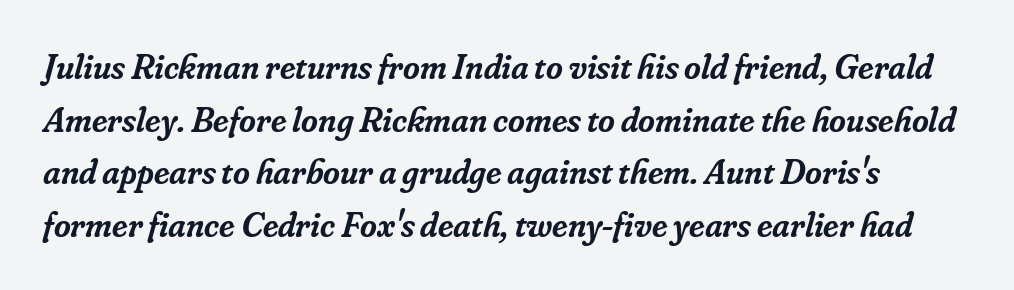
Q: Is the text bold? A: Semi-bold.
Q: Is the text italic (slanted)? A: Yes, it leans right by about 16 degrees.
Q: Is the typeface a serif or a sans-serif typeface? A: Serif.
Q: Is the text underlined? A: No.
Q: Is the spacing between letters normal or unusually wide? A: Normal.
Q: Is the spacing between lines tight, normal or loose? A: Normal.
Q: Width (condensed, normal, or wide)? A: Normal.
Q: Stroke contrast? A: Low.
Q: x-height? A: Small.
Q: Monospaced? A: No.
